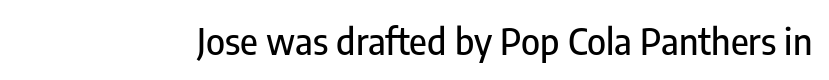
Q: Is the text italic (slanted)? A: No, it is upright.
Q: Is the typeface a serif or a sans-serif typeface? A: Sans-serif.
Q: Is the text underlined? A: No.
Q: Is the spacing between letters normal or unusually wide? A: Normal.
Q: Width (condensed, normal, or wide)? A: Condensed.
Q: Stroke contrast? A: Low.
Q: x-height? A: Medium.
Q: Monospaced? A: No.
